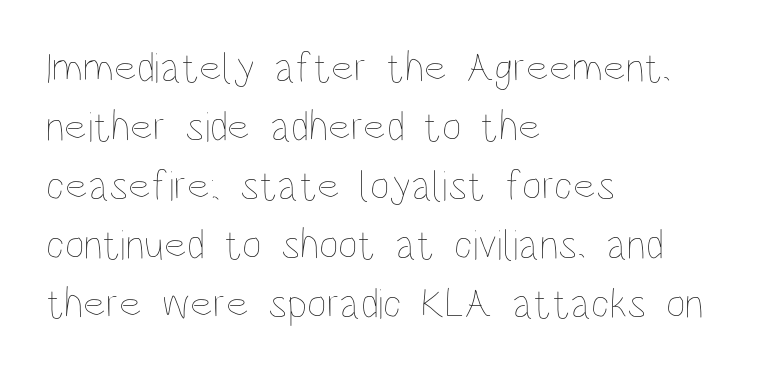
{"italic": "no", "bold": "no", "weight": "thin", "width": "condensed", "stroke_contrast": "low", "x_height": "large", "monospaced": "no", "underline": "no", "align": "left", "line_spacing": "normal", "line_spacing_ratio": 1.37, "letter_spacing": "normal", "letter_spacing_em": 0.0, "glyph_px": 43}
